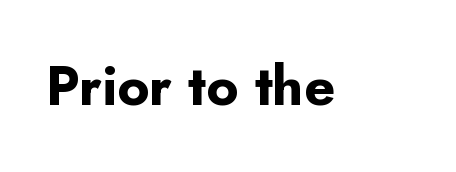
The image shows 55 px bold sans-serif type, upright; set normal letter spacing, not underlined; low stroke contrast and a small x-height.
